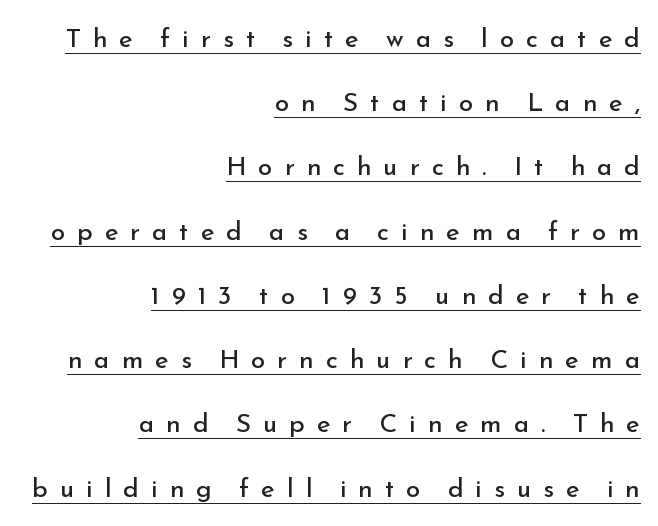
{"italic": "no", "bold": "no", "underline": "yes", "align": "right", "line_spacing": "loose", "line_spacing_ratio": 2.47, "letter_spacing": "wide", "letter_spacing_em": 0.46, "glyph_px": 26}
